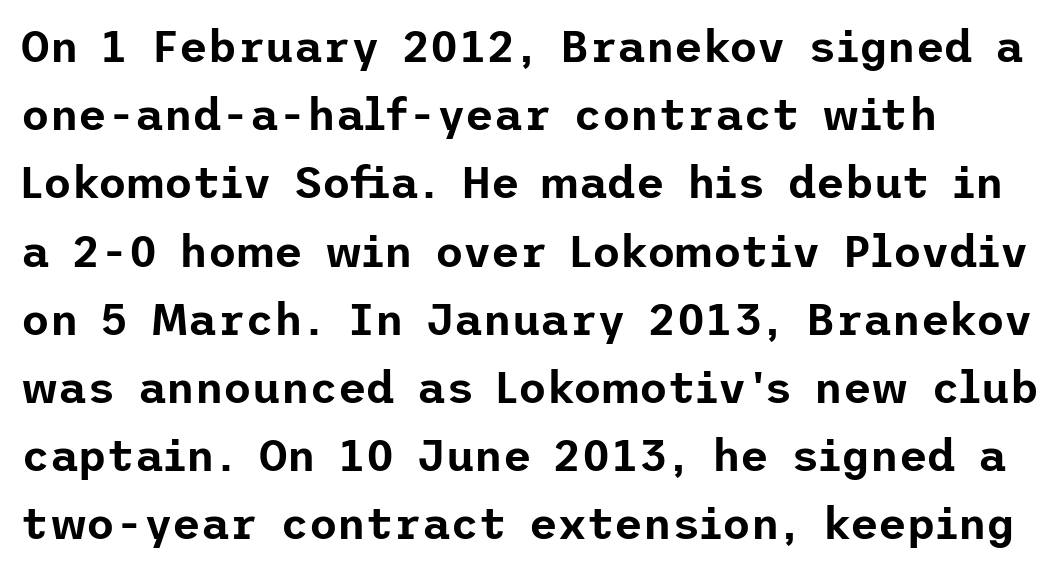
The image shows 44 px sans-serif type, upright; set left-aligned, normal line spacing (1.55x), normal letter spacing, not underlined; low stroke contrast and a medium x-height.
